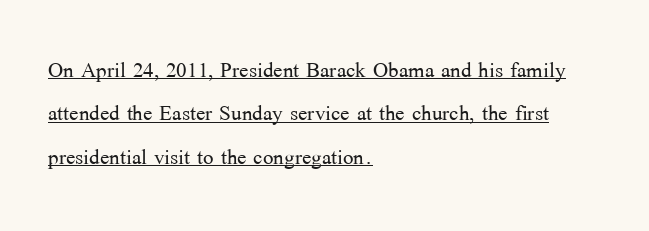
The image shows 28 px light serif type, upright; set left-aligned, normal line spacing (1.55x), normal letter spacing, underlined; medium stroke contrast and a medium x-height.
